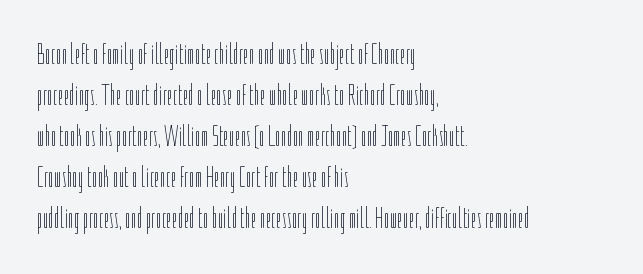
The image shows 29 px thin, condensed type, upright; set left-aligned, normal line spacing (1.41x), normal letter spacing, not underlined; low stroke contrast and a medium x-height.
